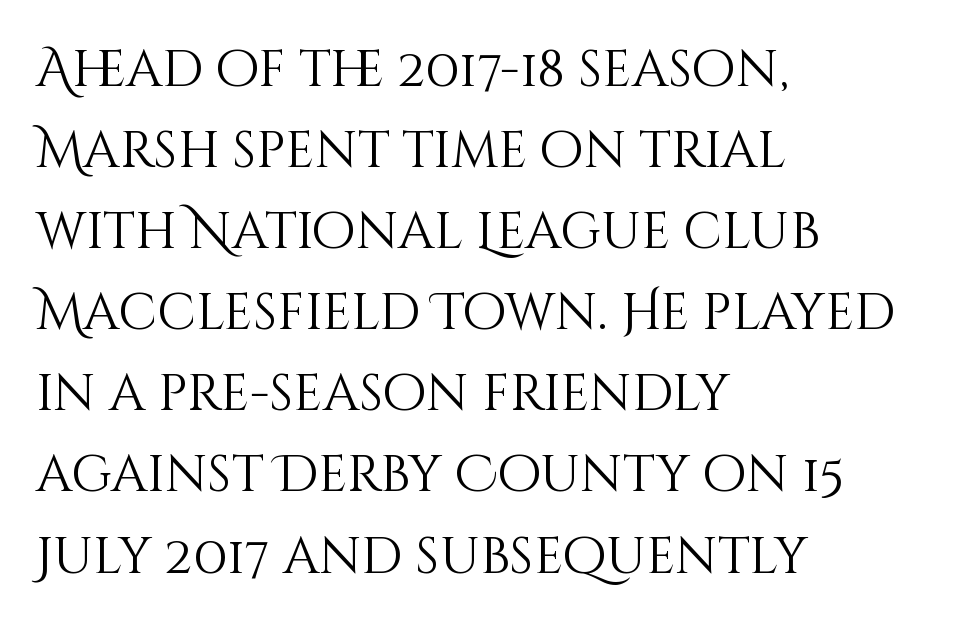
{"italic": "no", "bold": "no", "weight": "light", "width": "normal", "stroke_contrast": "medium", "x_height": "large", "monospaced": "no", "underline": "no", "align": "left", "line_spacing": "normal", "line_spacing_ratio": 1.59, "letter_spacing": "normal", "letter_spacing_em": 0.0, "glyph_px": 51}
